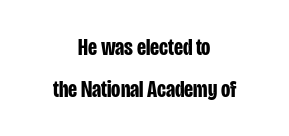
{"italic": "no", "bold": "yes", "underline": "no", "align": "center", "line_spacing_ratio": 1.74, "letter_spacing": "normal", "letter_spacing_em": 0.0, "glyph_px": 24}
